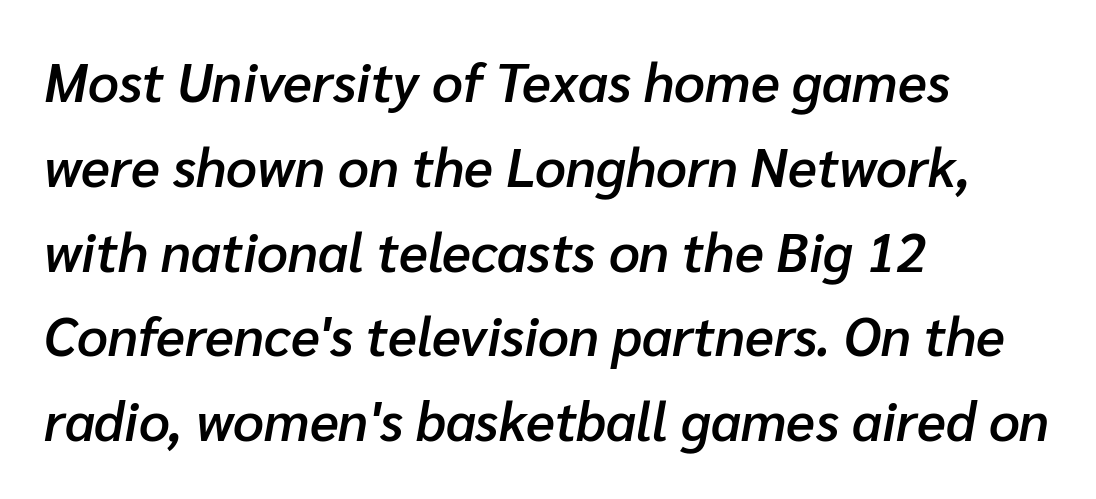
Regarding leading, the lines here are spaced in the standard way. Words appear dense and cohesive because spacing is normal. The letters are semibold — heavier than regular but short of a full bold. The area under the type is left untouched. Horizontally, the lines are justified to the leading edge only. Looks like regular typesetting: each glyph gets only the width it needs.
